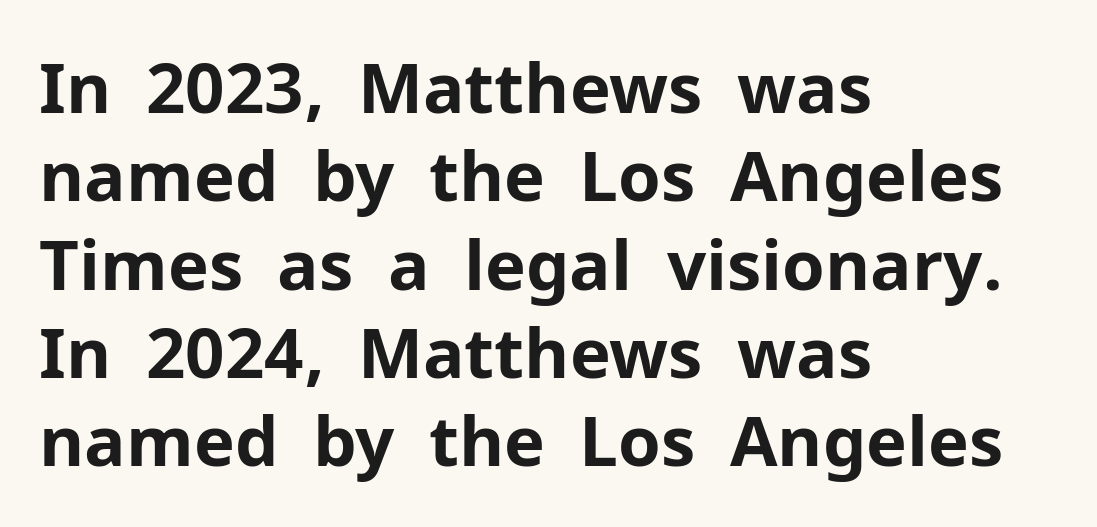
{"serif": "no", "italic": "no", "bold": "yes", "weight": "bold", "width": "normal", "stroke_contrast": "low", "x_height": "medium", "monospaced": "no", "underline": "no", "align": "left", "line_spacing": "normal", "line_spacing_ratio": 1.28, "letter_spacing": "normal", "letter_spacing_em": 0.0, "glyph_px": 69}
